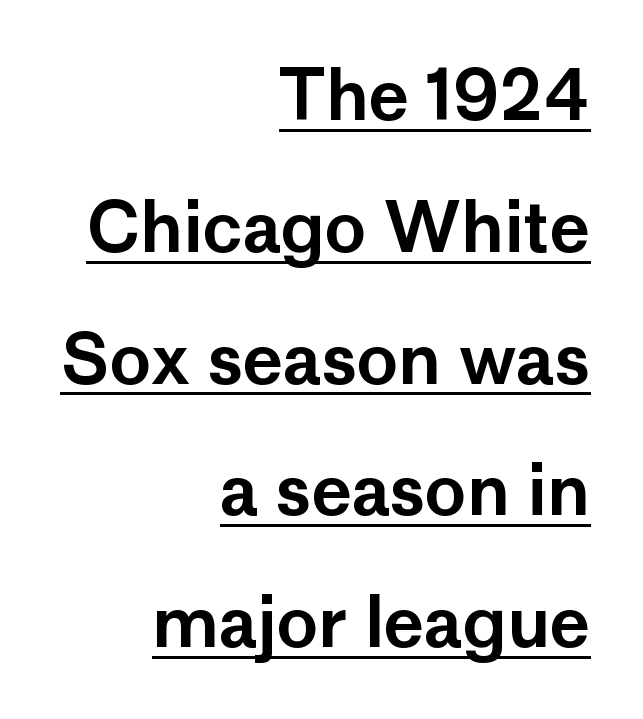
The image shows 69 px sans-serif type, upright; set right-aligned, loose line spacing (1.91x), normal letter spacing, underlined; low stroke contrast and a medium x-height.
